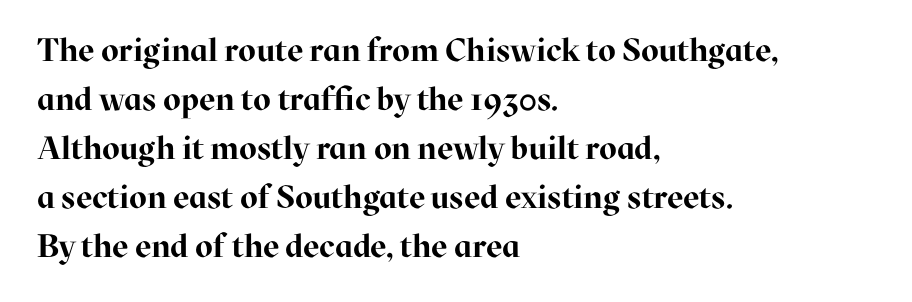
Q: Is the text bold? A: Yes.
Q: Is the text italic (slanted)? A: No, it is upright.
Q: Is the typeface a serif or a sans-serif typeface? A: Serif.
Q: Is the text underlined? A: No.
Q: How is the paragraph aligned? A: Left-aligned.
Q: Is the spacing between letters normal or unusually wide? A: Normal.
Q: Is the spacing between lines tight, normal or loose? A: Normal.
Q: Width (condensed, normal, or wide)? A: Normal.
Q: Stroke contrast? A: High.
Q: x-height? A: Medium.
Q: Monospaced? A: No.
